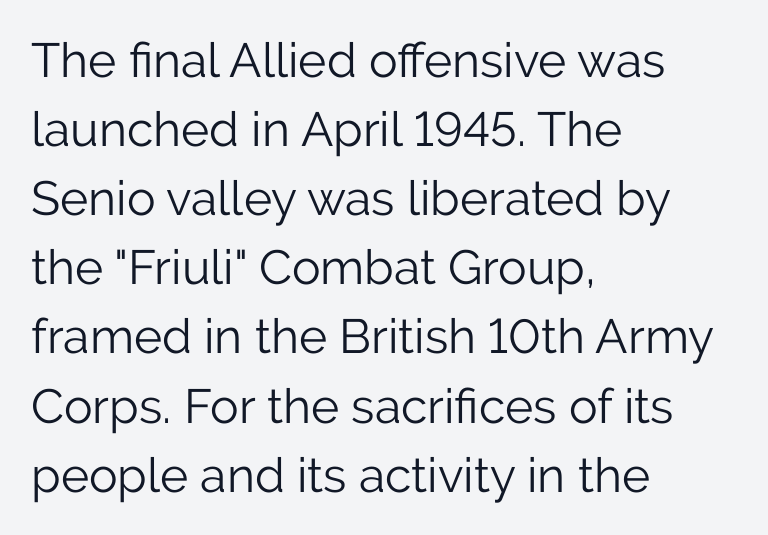
Each line starts at the same left margin while the right side varies. Do the characters align in a grid? No, the font is proportional. Honestly, the row spacing looks completely unremarkable. The letters stand upright; this is a roman face. Bare-footed words on every line. Compared with typical body copy, the letter spacing here is the same.
